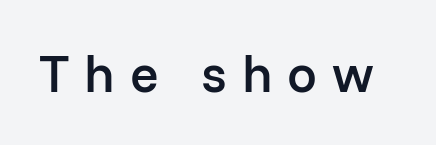
Looks like regular typesetting: each glyph gets only the width it needs. Notice the strokes are somewhat thickened but not fully heavy: this is a semibold. This is the regular roman posture of the typeface. The letterforms stand isolated, each surrounded by extra space. Only glyphs here, with clear space below each row. This is sans-serif lettering, the kind often seen on screens and signage.
